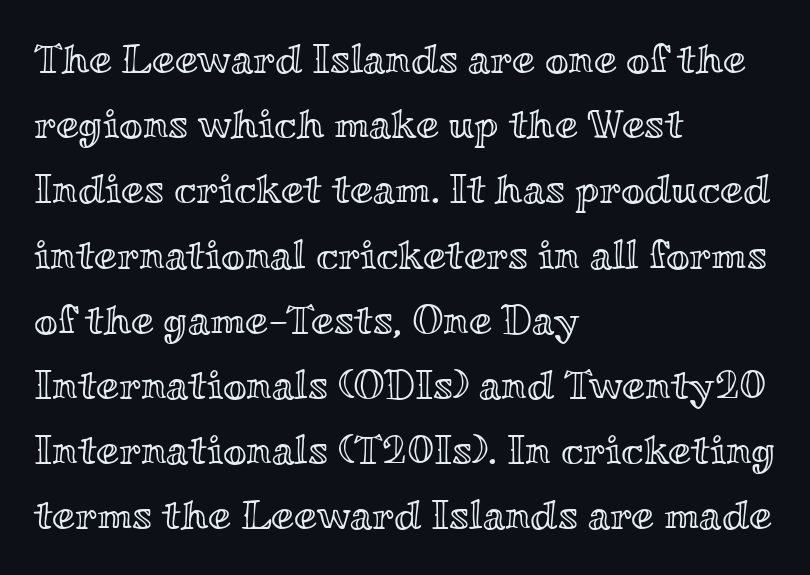
The image shows 41 px wide type, upright; set left-aligned, normal line spacing (1.59x), normal letter spacing, not underlined; a small x-height.
